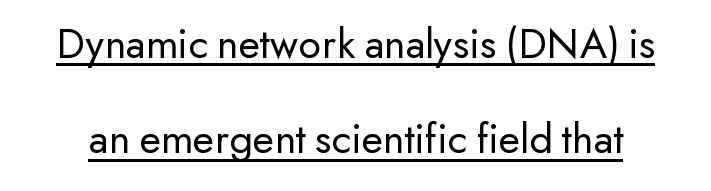
Q: Is the text bold? A: No.
Q: Is the text italic (slanted)? A: No, it is upright.
Q: Is the typeface a serif or a sans-serif typeface? A: Sans-serif.
Q: Is the text underlined? A: Yes.
Q: Is the spacing between letters normal or unusually wide? A: Normal.
Q: Is the spacing between lines tight, normal or loose? A: Loose.
Q: Width (condensed, normal, or wide)? A: Normal.
Q: Stroke contrast? A: Low.
Q: x-height? A: Small.
Q: Monospaced? A: No.
